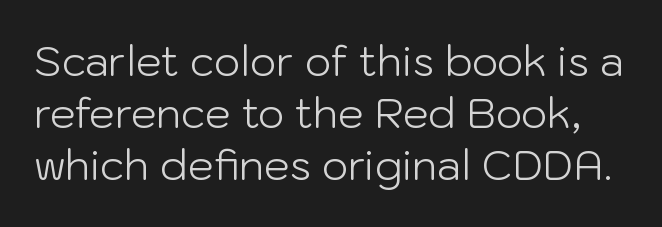
Only glyphs here, with clear space below each row. The font family rendered here belongs to the sans-serif group. These lines are rendered in a variable-pitch font. The font's upright variant was chosen for this text. Here the glyphs are tracked normally, forming tight word shapes. Does the leading feel generous? No, just average.
